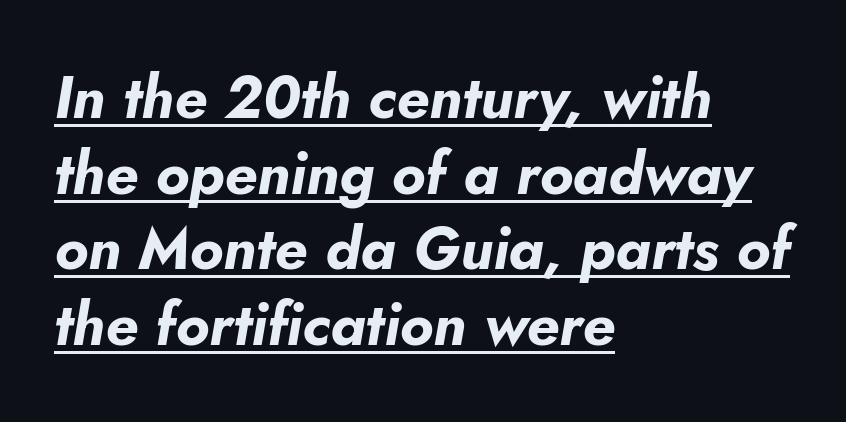
{"italic": "yes", "lean": "right", "slant_degrees": 5, "bold": "yes", "weight": "bold", "width": "normal", "stroke_contrast": "low", "x_height": "small", "monospaced": "no", "underline": "yes", "align": "left", "line_spacing": "normal", "line_spacing_ratio": 1.28, "letter_spacing": "normal", "letter_spacing_em": 0.0, "glyph_px": 59}
